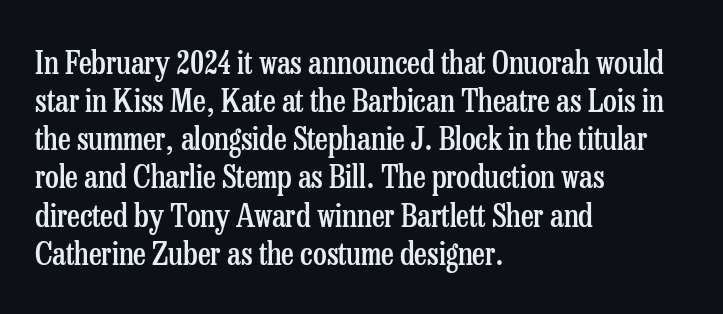
Think of a printed novel: that variable character pitch is what you see here. Quick note: not italic, upright. Each row of text sits above clean, open space. Are there feet on the stems? There are — it's a serif. The passage is arranged the way most books set body copy — flush left.
